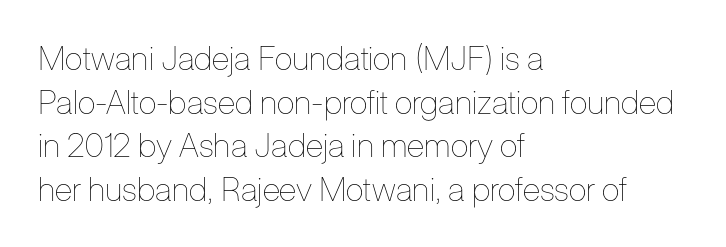
Type without underlining. Quick note: not italic, upright. No extra tracking has been applied to these lines. Caption: face not bold, strokes unweighted. Is the block centered? No — it sits flush against the left margin. You could not count columns in this text — the font is proportionally spaced.
